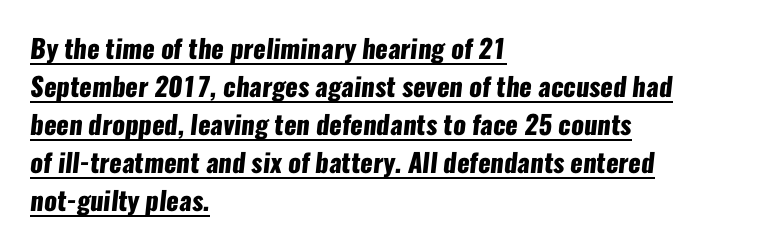
The image shows 26 px bold type; set left-aligned, normal line spacing (1.46x), normal letter spacing, underlined.
